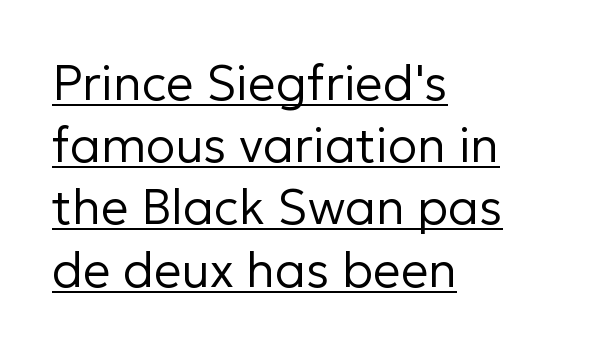
Q: Is the text bold? A: No.
Q: Is the text italic (slanted)? A: No, it is upright.
Q: Is the typeface a serif or a sans-serif typeface? A: Sans-serif.
Q: Is the text underlined? A: Yes.
Q: How is the paragraph aligned? A: Left-aligned.
Q: Is the spacing between letters normal or unusually wide? A: Normal.
Q: Is the spacing between lines tight, normal or loose? A: Normal.
Q: Width (condensed, normal, or wide)? A: Normal.
Q: Stroke contrast? A: Low.
Q: x-height? A: Medium.
Q: Monospaced? A: No.
